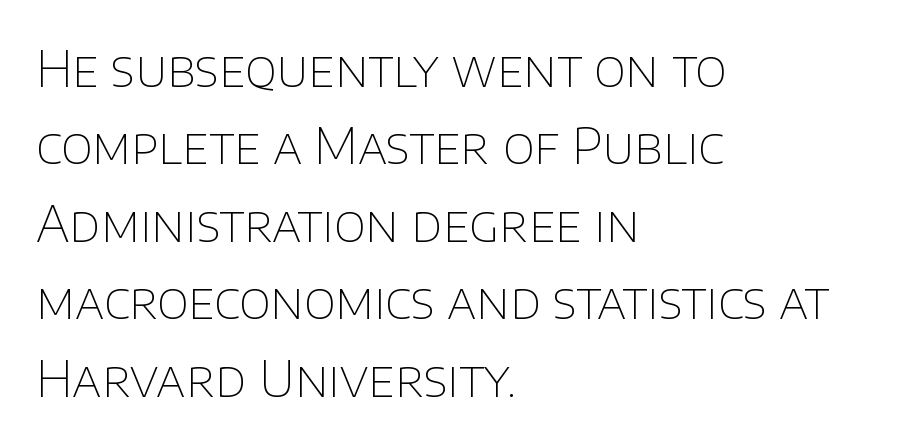
Caption: face not bold, strokes unweighted. A typesetter would mark this as roman, not italic. Spacing between characters is what you'd get straight out of the box. The passage shown is typed in a proportional face where columns would drift.
